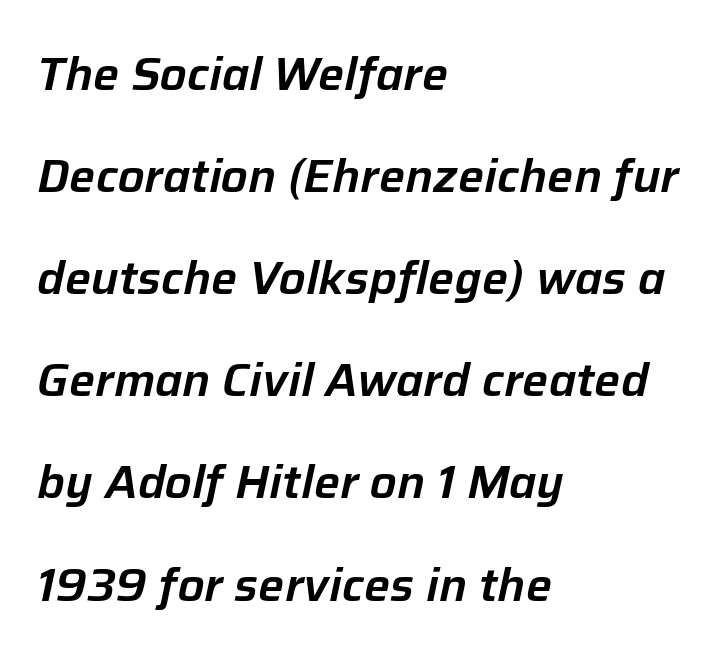
Q: Is the text italic (slanted)? A: Yes, it leans right by about 12 degrees.
Q: Is the text underlined? A: No.
Q: How is the paragraph aligned? A: Left-aligned.
Q: Is the spacing between letters normal or unusually wide? A: Normal.
Q: Is the spacing between lines tight, normal or loose? A: Loose.
Q: Width (condensed, normal, or wide)? A: Normal.
Q: Stroke contrast? A: Low.
Q: x-height? A: Medium.
Q: Monospaced? A: No.
